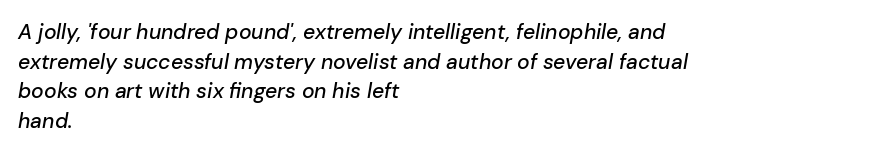
{"italic": "yes", "lean": "right", "slant_degrees": 10, "underline": "no", "align": "left", "line_spacing": "normal", "line_spacing_ratio": 1.41, "letter_spacing": "normal", "letter_spacing_em": 0.0, "glyph_px": 21}
